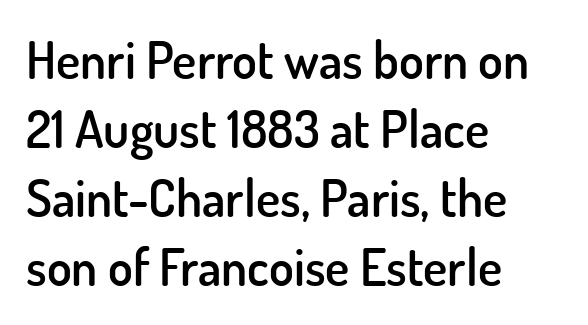
{"serif": "no", "italic": "no", "bold": "semi", "weight": "semibold", "width": "normal", "stroke_contrast": "low", "x_height": "small", "monospaced": "no", "underline": "no", "align": "left", "line_spacing": "normal", "line_spacing_ratio": 1.35, "letter_spacing": "normal", "letter_spacing_em": 0.0, "glyph_px": 51}
